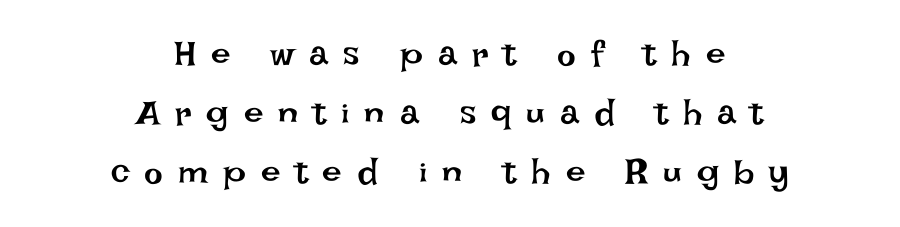
A clean baseline with only descenders dipping below it. Short note: letters widely spaced. The rendering uses a moderate line-height, typical for paragraphs. The typesetting does not lean heavy: it is not bold. Think of a printed novel: that variable character pitch is what you see here. The compositor balanced each line on the midline.
